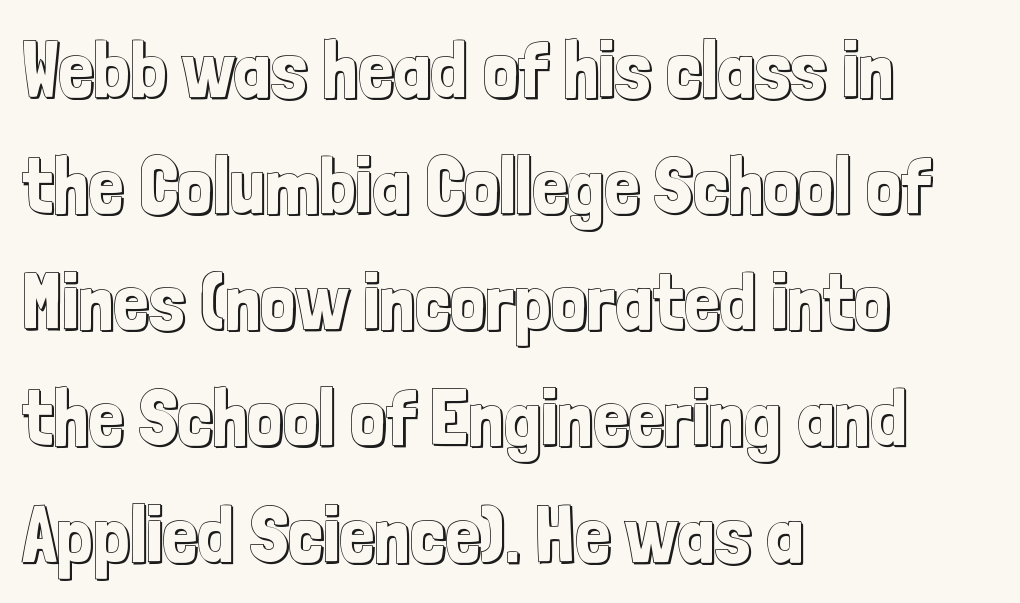
Q: Is the text italic (slanted)? A: No, it is upright.
Q: Is the text underlined? A: No.
Q: How is the paragraph aligned? A: Left-aligned.
Q: Is the spacing between letters normal or unusually wide? A: Normal.
Q: Is the spacing between lines tight, normal or loose? A: Normal.
Q: Width (condensed, normal, or wide)? A: Condensed.
Q: x-height? A: Medium.
Q: Monospaced? A: No.
